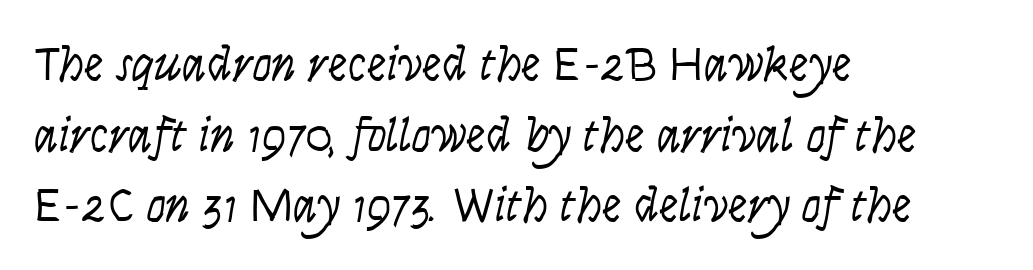
Which margin do the lines hug? The left one — the right edge is uneven. Emphasis-style slanted type is in use. Stems and bowls with no extra thickness — not bold. Unmarked baselines from the first word to the last.
